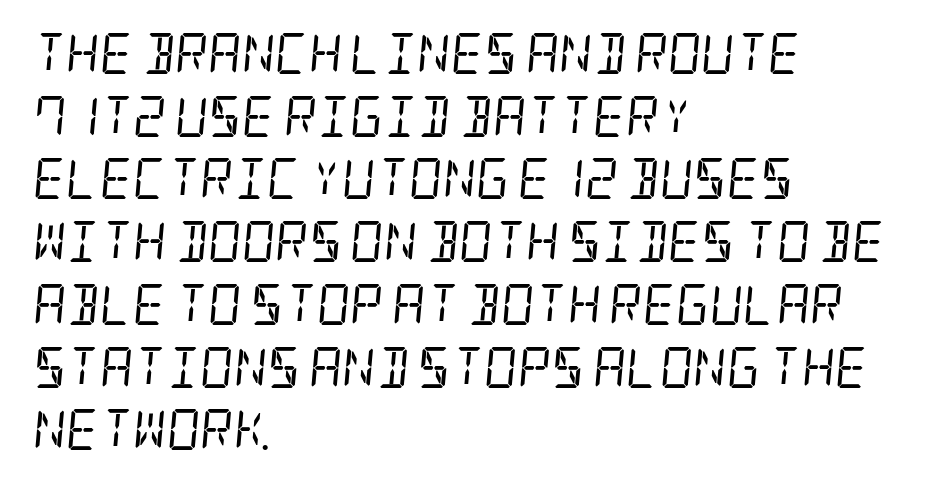
Slanted lettering throughout. Words float on clear page, feet unadorned. Bold? No — there's no thickening of the strokes. The typeface chosen for these lines features serifs. The rag falls on the right side of this text block. The passage shown has conventional tracking throughout.
